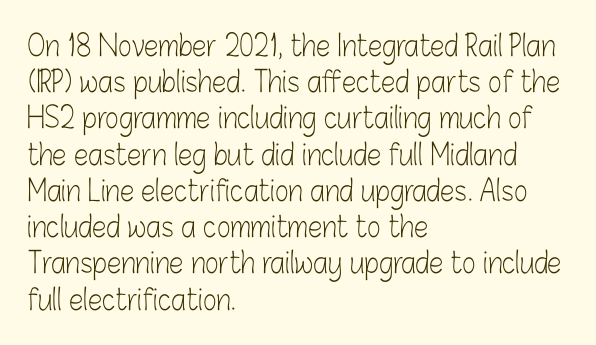
Spacing between characters is what you'd get straight out of the box. Varying glyph widths throughout — classic text-font behaviour. The space directly below the letters is spotless. Honestly, the row spacing looks completely unremarkable. Tall strokes in this sample are plumb rather than angled. Check where the strokes stop: nothing finishes them off — pure sans.
